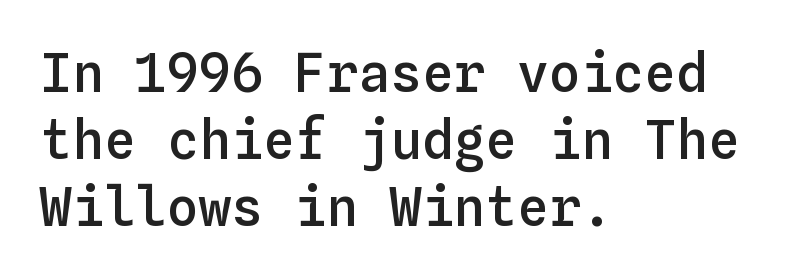
Q: Is the text bold? A: Semi-bold.
Q: Is the text italic (slanted)? A: No, it is upright.
Q: Is the text underlined? A: No.
Q: How is the paragraph aligned? A: Left-aligned.
Q: Is the spacing between letters normal or unusually wide? A: Normal.
Q: Is the spacing between lines tight, normal or loose? A: Normal.
Q: Width (condensed, normal, or wide)? A: Normal.
Q: Stroke contrast? A: Low.
Q: x-height? A: Medium.
Q: Monospaced? A: Yes.
